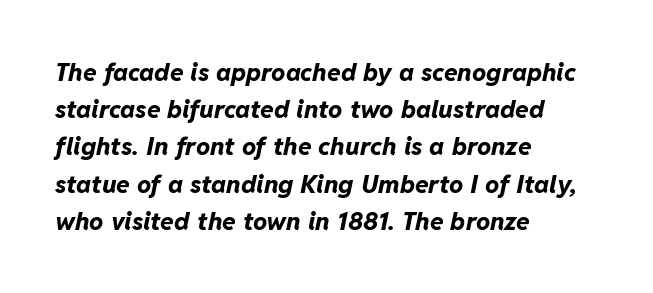
The image shows 25 px bold type, italic (leaning right); set left-aligned, normal line spacing (1.49x), normal letter spacing, not underlined.
